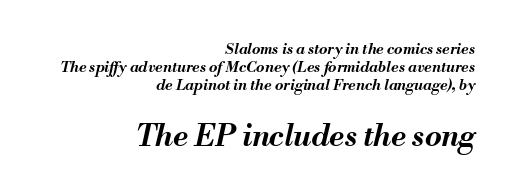
Q: Is the text bold? A: Yes.
Q: Is the text italic (slanted)? A: Yes, it leans right by about 13 degrees.
Q: Is the text underlined? A: No.
Q: How is the paragraph aligned? A: Right-aligned.
Q: Is the spacing between letters normal or unusually wide? A: Normal.
Q: Which block of text is set in a larger size, the first (top) or the second (bottom)? A: The second (bottom) one.
Q: Width (condensed, normal, or wide)? A: Normal.
Q: Stroke contrast? A: Medium.
Q: x-height? A: Small.
Q: Monospaced? A: No.
